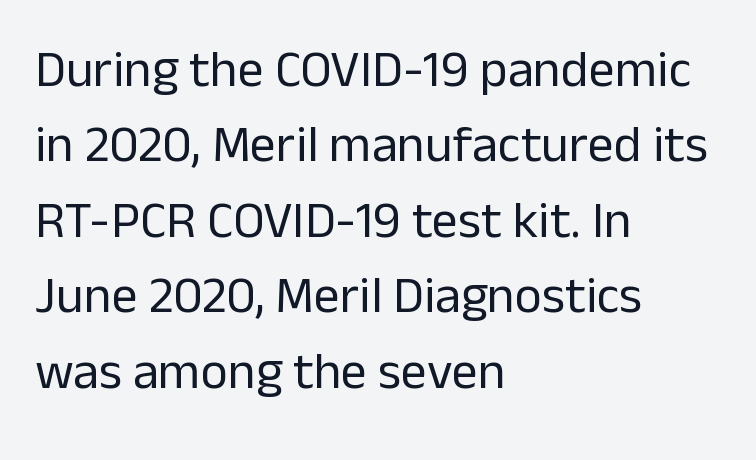
{"serif": "no", "italic": "no", "bold": "no", "weight": "regular", "width": "normal", "stroke_contrast": "low", "x_height": "medium", "monospaced": "no", "underline": "no", "align": "left", "line_spacing": "normal", "line_spacing_ratio": 1.45, "letter_spacing": "normal", "letter_spacing_em": 0.0, "glyph_px": 52}
